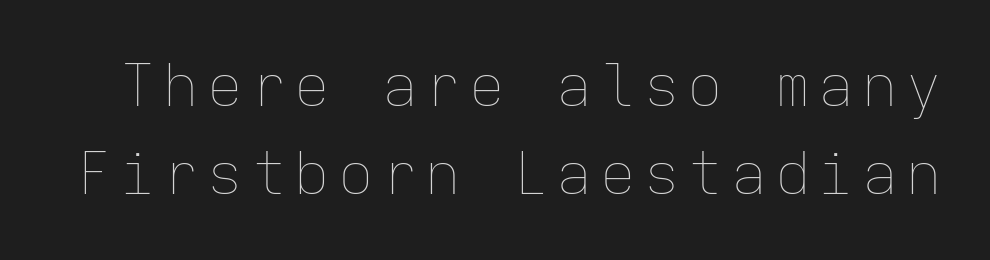
Leading: standard. The foot of each line stays bare and open. These lines were composed using upright roman letters. Weight: not bold — regular or lighter. Fixed-width glyphs throughout — classic coding-font behaviour.
